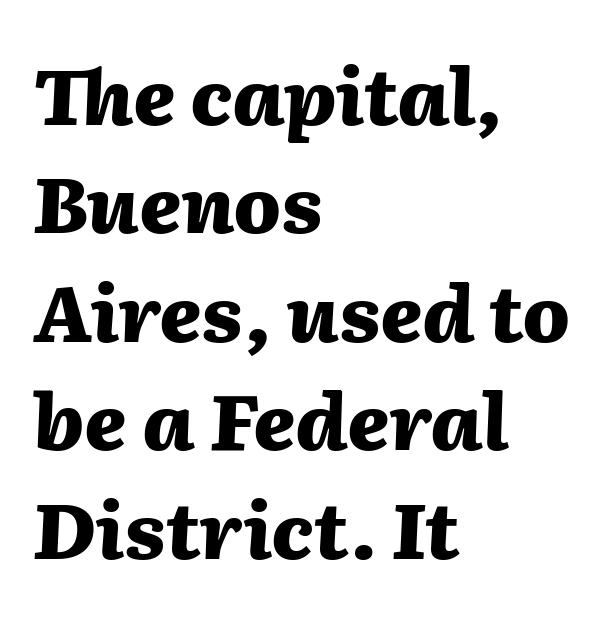
{"italic": "yes", "lean": "right", "slant_degrees": 2, "bold": "yes", "weight": "heavy", "width": "normal", "stroke_contrast": "medium", "x_height": "medium", "monospaced": "no", "underline": "no", "align": "left", "line_spacing": "normal", "line_spacing_ratio": 1.39, "letter_spacing": "normal", "letter_spacing_em": 0.0, "glyph_px": 78}
